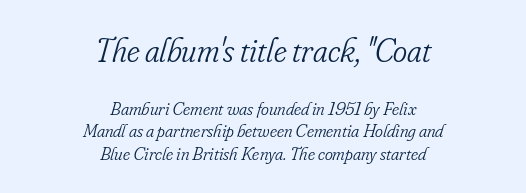
{"serif": "yes", "italic": "yes", "lean": "right", "slant_degrees": 16, "bold": "no", "weight": "light", "width": "condensed", "stroke_contrast": "low", "x_height": "small", "monospaced": "no", "underline": "no", "align": "center", "line_spacing_ratio": 1.19, "letter_spacing": "normal", "letter_spacing_em": 0.0, "larger_block": "first", "size_ratio": 1.79, "glyph_px": 34}
